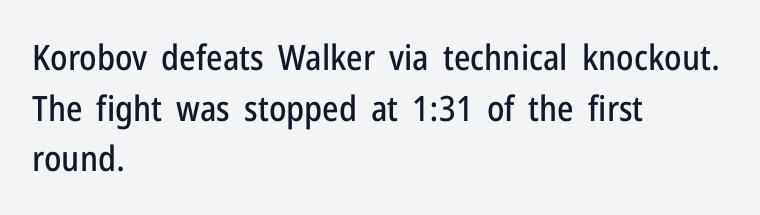
{"serif": "no", "italic": "no", "width": "condensed", "stroke_contrast": "low", "x_height": "medium", "monospaced": "no", "underline": "no", "align": "left", "line_spacing": "normal", "line_spacing_ratio": 1.45, "letter_spacing": "normal", "letter_spacing_em": 0.0, "glyph_px": 35}
